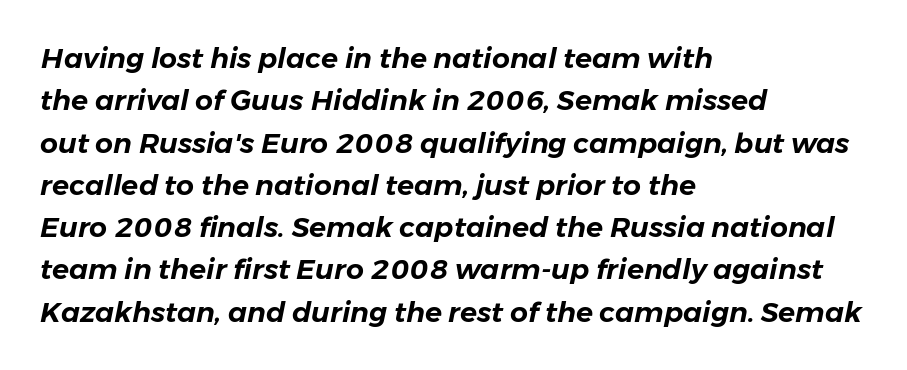
Q: Is the text italic (slanted)? A: Yes, it leans right by about 11 degrees.
Q: Is the text underlined? A: No.
Q: How is the paragraph aligned? A: Left-aligned.
Q: Is the spacing between letters normal or unusually wide? A: Normal.
Q: Is the spacing between lines tight, normal or loose? A: Normal.
Q: Width (condensed, normal, or wide)? A: Normal.
Q: Stroke contrast? A: Low.
Q: x-height? A: Medium.
Q: Monospaced? A: No.
